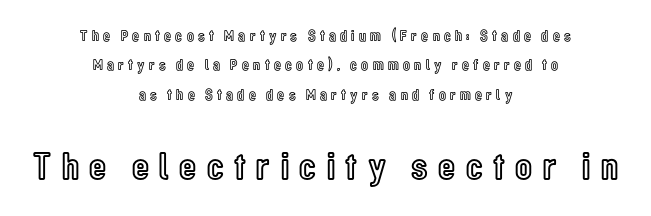
{"italic": "no", "width": "condensed", "x_height": "medium", "monospaced": "no", "underline": "no", "align": "center", "line_spacing_ratio": 1.83, "letter_spacing": "wide", "letter_spacing_em": 0.27, "larger_block": "second", "size_ratio": 2.44, "glyph_px": 39}
